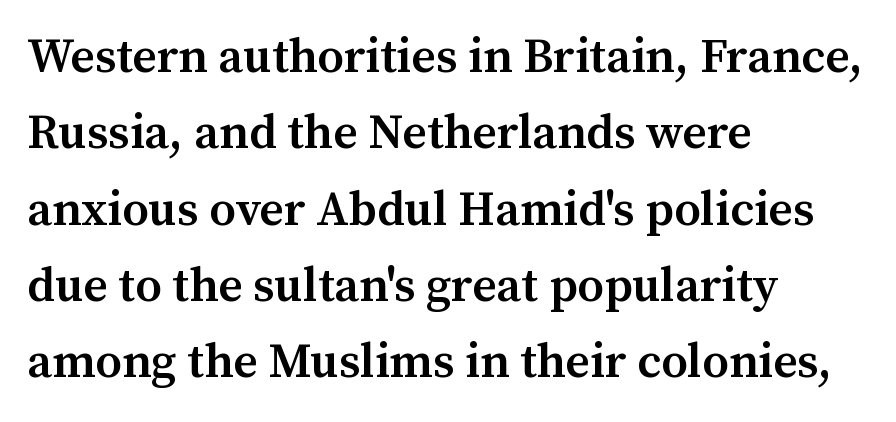
Posture: vertical. This is serif lettering, the kind often seen in printed books. All the whitespace from short lines collects on the right. The zone under the glyphs is completely vacant. Tracking here is standard; glyphs follow each other at the usual distance.
